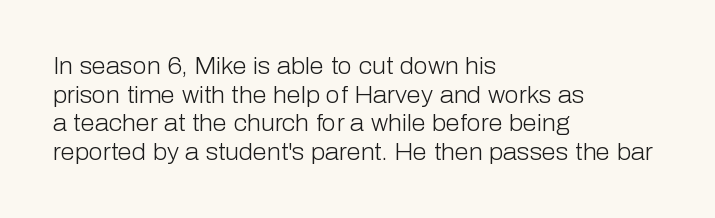
{"italic": "no", "bold": "no", "underline": "no", "align": "left", "line_spacing_ratio": 1.24, "letter_spacing": "normal", "letter_spacing_em": 0.0, "glyph_px": 23}
